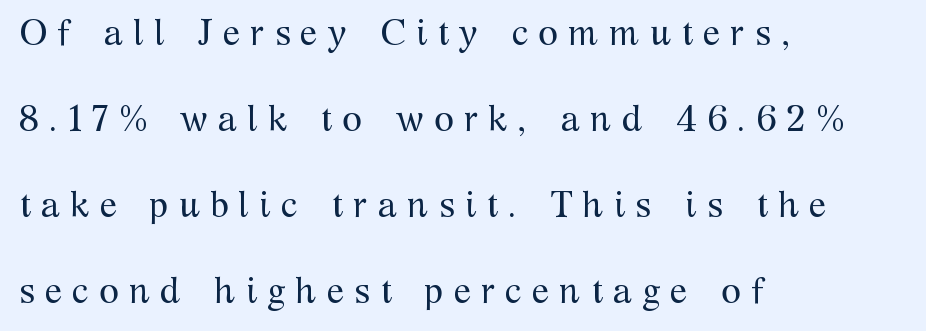
Caption: face not bold, strokes unweighted. In terms of leading, this rendering errs on the spacious side. Each letter's strokes conclude with small projecting serifs. The tracking jumps out immediately: characters are airy and widely separated.
